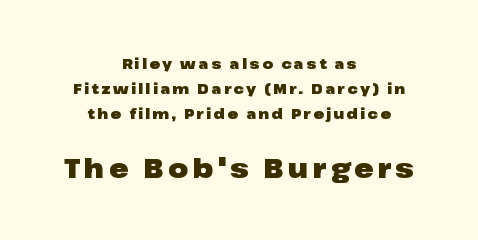
Q: Is the text bold? A: Yes.
Q: Is the text italic (slanted)? A: No, it is upright.
Q: Is the text underlined? A: No.
Q: How is the paragraph aligned? A: Centered.
Q: Which block of text is set in a larger size, the first (top) or the second (bottom)? A: The second (bottom) one.
